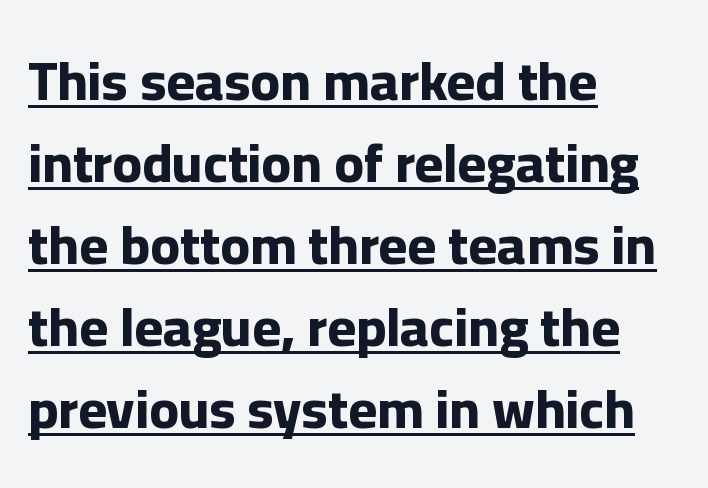
{"serif": "no", "italic": "no", "bold": "yes", "weight": "bold", "width": "normal", "stroke_contrast": "low", "x_height": "medium", "monospaced": "no", "underline": "yes", "align": "left", "line_spacing": "normal", "line_spacing_ratio": 1.49, "letter_spacing": "normal", "letter_spacing_em": 0.0, "glyph_px": 55}
